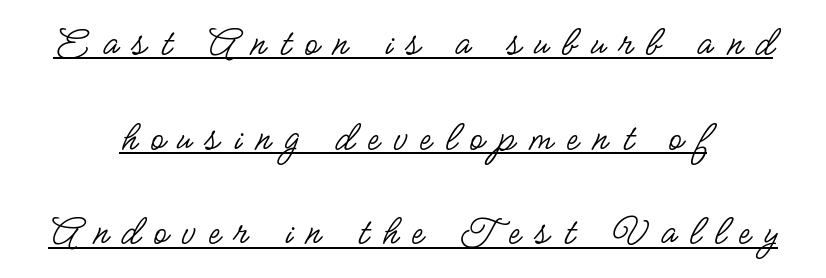
Q: Is the text bold? A: No.
Q: Is the text italic (slanted)? A: Yes.
Q: Is the typeface a serif or a sans-serif typeface? A: Sans-serif.
Q: Is the text underlined? A: Yes.
Q: How is the paragraph aligned? A: Centered.
Q: Is the spacing between letters normal or unusually wide? A: Unusually wide.
Q: Is the spacing between lines tight, normal or loose? A: Loose.
Q: Width (condensed, normal, or wide)? A: Condensed.
Q: Stroke contrast? A: Low.
Q: x-height? A: Small.
Q: Monospaced? A: No.
